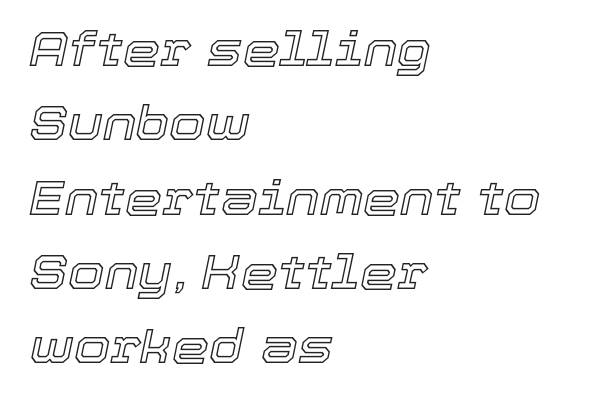
Q: Is the text italic (slanted)? A: Yes, it leans right by about 12 degrees.
Q: Is the text underlined? A: No.
Q: How is the paragraph aligned? A: Left-aligned.
Q: Is the spacing between letters normal or unusually wide? A: Normal.
Q: Is the spacing between lines tight, normal or loose? A: Normal.
Q: Width (condensed, normal, or wide)? A: Normal.
Q: x-height? A: Medium.
Q: Monospaced? A: No.
